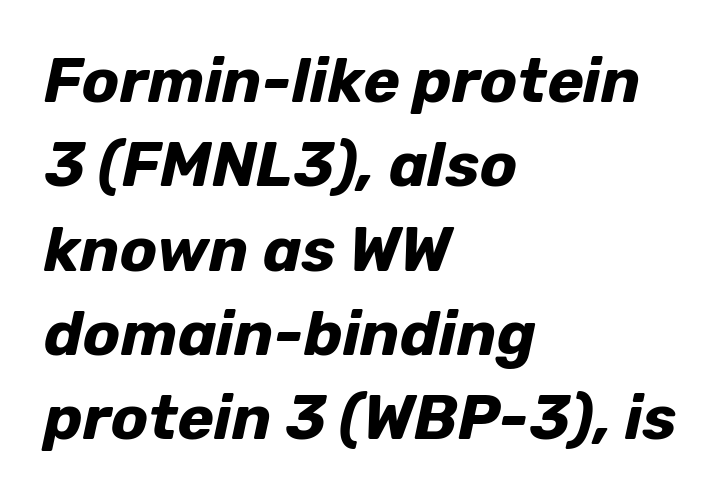
Q: Is the text bold? A: Yes.
Q: Is the text italic (slanted)? A: Yes, it leans right by about 12 degrees.
Q: Is the text underlined? A: No.
Q: How is the paragraph aligned? A: Left-aligned.
Q: Is the spacing between letters normal or unusually wide? A: Normal.
Q: Is the spacing between lines tight, normal or loose? A: Normal.
Q: Width (condensed, normal, or wide)? A: Normal.
Q: Stroke contrast? A: Low.
Q: x-height? A: Medium.
Q: Monospaced? A: No.
